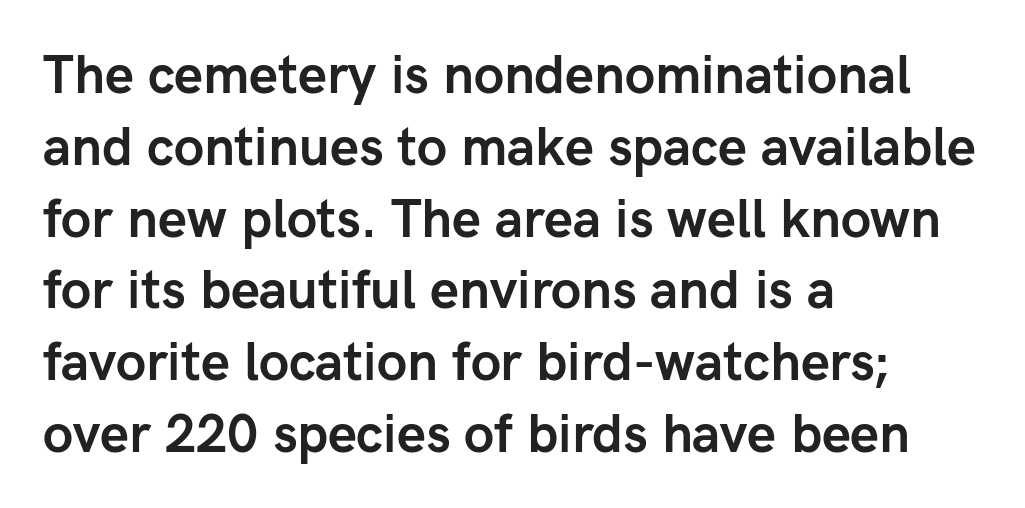
{"serif": "no", "italic": "no", "bold": "yes", "weight": "semibold", "width": "normal", "stroke_contrast": "low", "x_height": "medium", "monospaced": "no", "underline": "no", "align": "left", "line_spacing": "normal", "line_spacing_ratio": 1.38, "letter_spacing": "normal", "letter_spacing_em": 0.0, "glyph_px": 52}
